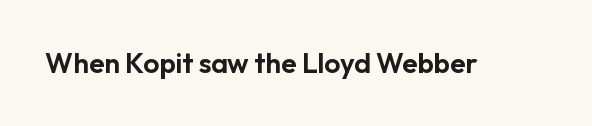
{"serif": "no", "italic": "no", "width": "normal", "stroke_contrast": "low", "x_height": "medium", "monospaced": "no", "underline": "no", "letter_spacing": "normal", "letter_spacing_em": 0.0, "glyph_px": 28}
